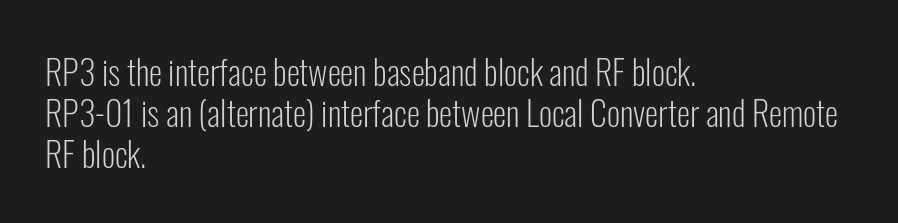
The image shows 34 px light, condensed sans-serif type, upright; set left-aligned, line spacing 1.2x, normal letter spacing, not underlined; low stroke contrast and a medium x-height.
